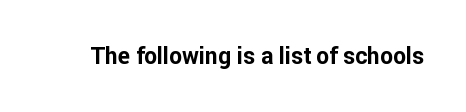
The image shows 23 px bold type, upright; set normal letter spacing, not underlined.
